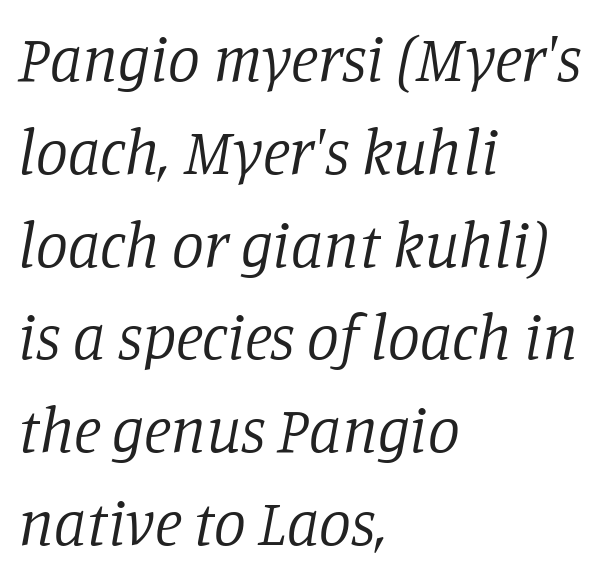
The image shows 64 px regular-weight serif type, italic (leaning right); set left-aligned, normal line spacing (1.45x), normal letter spacing, not underlined; low stroke contrast and a large x-height.
